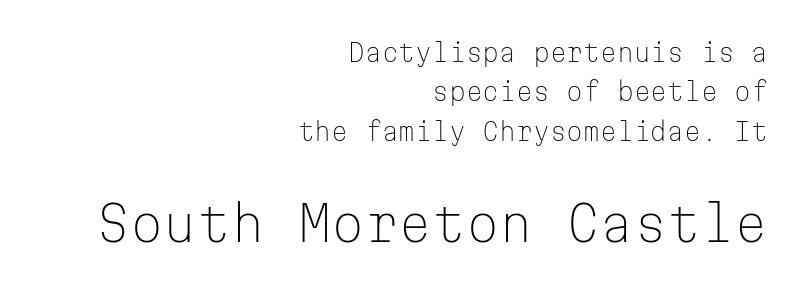
{"serif": "no", "italic": "no", "bold": "no", "weight": "light", "width": "normal", "stroke_contrast": "low", "x_height": "medium", "monospaced": "yes", "underline": "no", "align": "right", "line_spacing": "normal", "line_spacing_ratio": 1.64, "letter_spacing": "normal", "letter_spacing_em": 0.0, "larger_block": "second", "size_ratio": 2.0, "glyph_px": 48}
